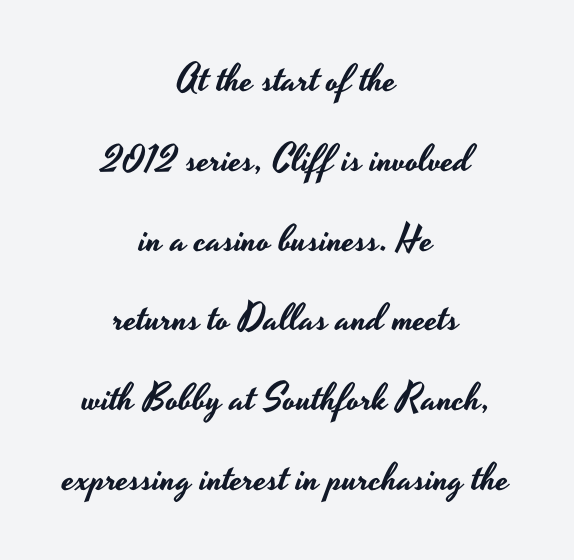
{"serif": "no", "width": "wide", "stroke_contrast": "low", "x_height": "small", "monospaced": "no", "underline": "no", "align": "center", "line_spacing": "loose", "line_spacing_ratio": 2.1, "letter_spacing": "normal", "letter_spacing_em": 0.0, "glyph_px": 38}
